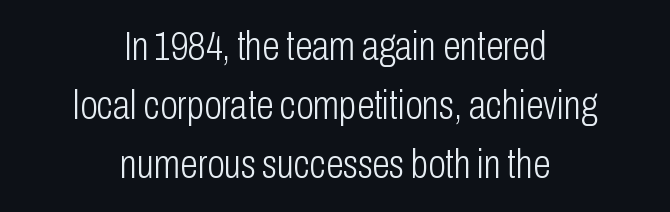
The image shows 40 px light, condensed sans-serif type, upright; set centered, normal line spacing (1.48x), normal letter spacing, not underlined; low stroke contrast and a medium x-height.
